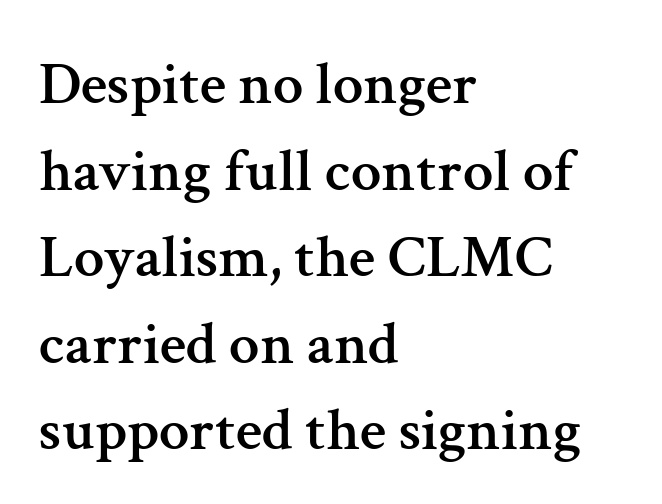
Q: Is the text italic (slanted)? A: No, it is upright.
Q: Is the typeface a serif or a sans-serif typeface? A: Serif.
Q: Is the text underlined? A: No.
Q: How is the paragraph aligned? A: Left-aligned.
Q: Is the spacing between letters normal or unusually wide? A: Normal.
Q: Is the spacing between lines tight, normal or loose? A: Normal.
Q: Width (condensed, normal, or wide)? A: Normal.
Q: Stroke contrast? A: Medium.
Q: x-height? A: Medium.
Q: Monospaced? A: No.
